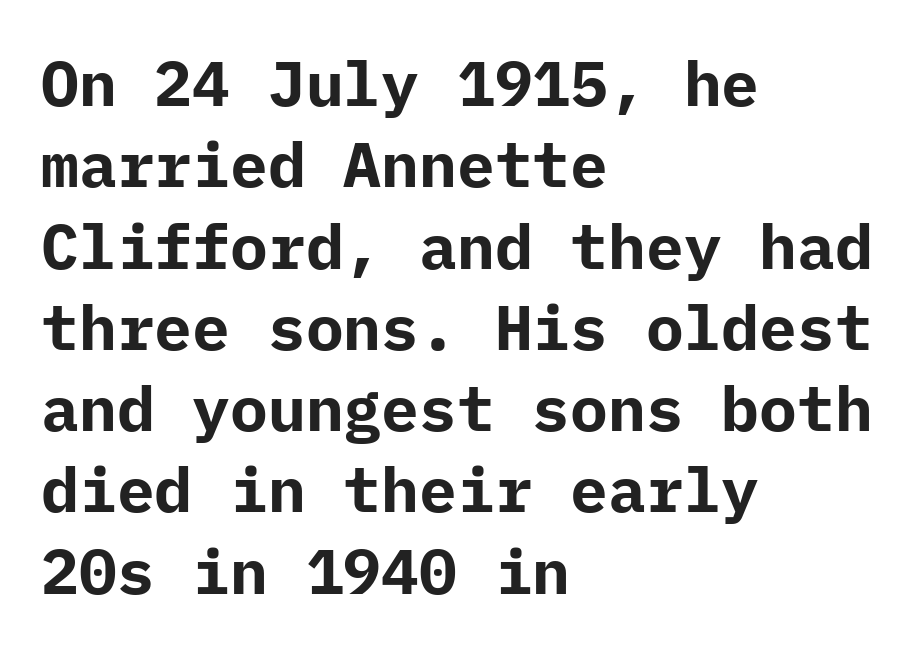
{"serif": "no", "italic": "no", "bold": "yes", "weight": "bold", "width": "normal", "stroke_contrast": "low", "x_height": "medium", "underline": "no", "align": "left", "line_spacing": "normal", "line_spacing_ratio": 1.29, "letter_spacing": "normal", "letter_spacing_em": 0.0, "glyph_px": 63}
